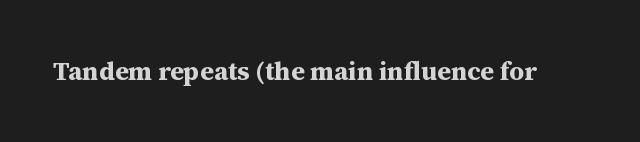
Only glyphs here, with clear space below each row. Rendered with straight, roman letterforms. The glyphs have the mass of a bold cut. Observe the ordinary spacing: letters are neighbours, not strangers.
